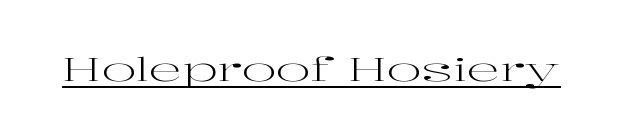
Observe the serifs anchoring each vertical stroke in this sample. Unlike italic type, these characters show no tilt at all. Spacing verdict: proportional, widths tailored to each character. This rendering leaves character spacing at its baseline value.
